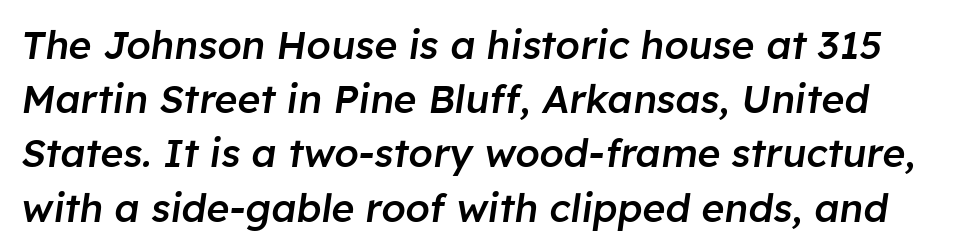
I'd describe the lettering as semibold — firm but not a full bold. Looks like regular typesetting: each glyph gets only the width it needs. In terms of posture, this sample is oblique. A normal amount of white space separates one row of letters from the next. The letterforms sit shoulder to shoulder at normal distance. The passage shown is not underscored anywhere.
